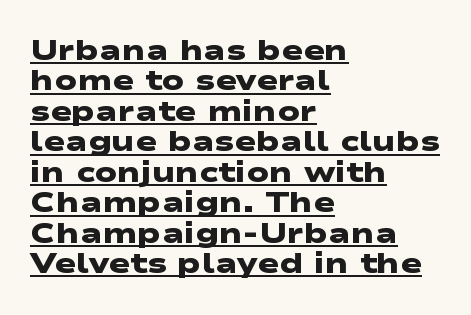
Q: Is the text bold? A: Yes.
Q: Is the typeface a serif or a sans-serif typeface? A: Sans-serif.
Q: Is the text underlined? A: Yes.
Q: How is the paragraph aligned? A: Left-aligned.
Q: Is the spacing between letters normal or unusually wide? A: Normal.
Q: Is the spacing between lines tight, normal or loose? A: Tight.
Q: Width (condensed, normal, or wide)? A: Wide.
Q: Stroke contrast? A: Low.
Q: x-height? A: Medium.
Q: Monospaced? A: No.
